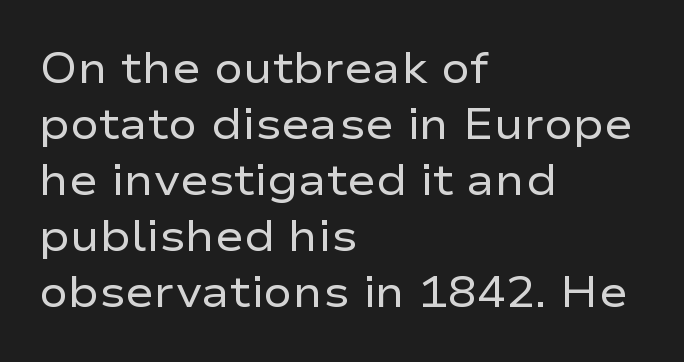
The image shows 43 px regular-weight, wide sans-serif type, upright; set left-aligned, normal line spacing (1.3x), normal letter spacing, not underlined; low stroke contrast and a medium x-height.
